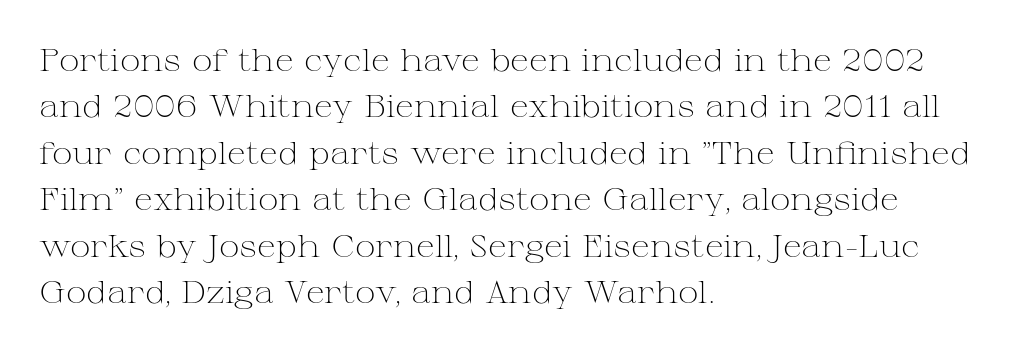
{"serif": "yes", "italic": "no", "bold": "no", "weight": "light", "width": "wide", "stroke_contrast": "medium", "x_height": "medium", "monospaced": "no", "underline": "no", "align": "left", "line_spacing": "normal", "line_spacing_ratio": 1.5, "letter_spacing": "normal", "letter_spacing_em": 0.0, "glyph_px": 31}
